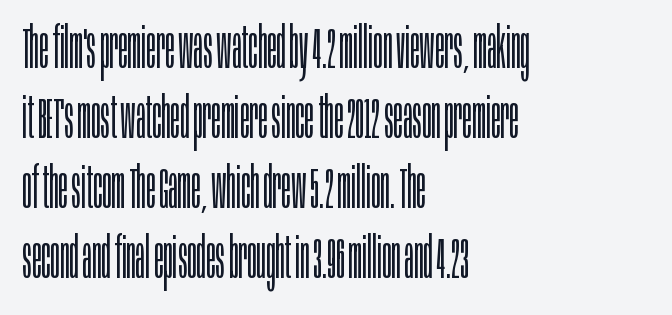
Q: Is the text bold? A: No.
Q: Is the text italic (slanted)? A: No, it is upright.
Q: Is the typeface a serif or a sans-serif typeface? A: Sans-serif.
Q: Is the text underlined? A: No.
Q: How is the paragraph aligned? A: Left-aligned.
Q: Is the spacing between letters normal or unusually wide? A: Normal.
Q: Width (condensed, normal, or wide)? A: Condensed.
Q: Stroke contrast? A: Low.
Q: x-height? A: Large.
Q: Monospaced? A: No.
